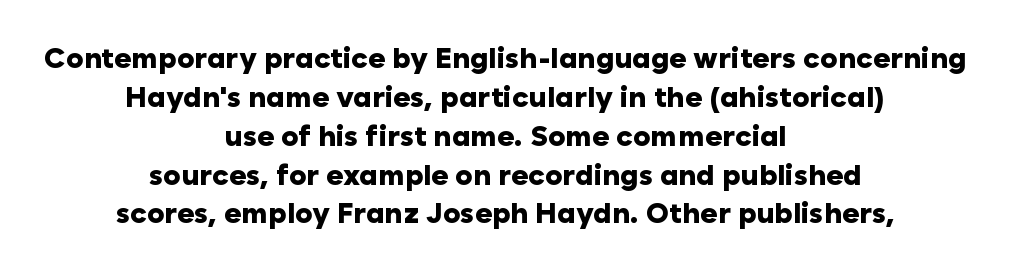
Q: Is the text bold? A: Yes.
Q: Is the text italic (slanted)? A: No, it is upright.
Q: Is the typeface a serif or a sans-serif typeface? A: Sans-serif.
Q: Is the text underlined? A: No.
Q: How is the paragraph aligned? A: Centered.
Q: Is the spacing between letters normal or unusually wide? A: Normal.
Q: Is the spacing between lines tight, normal or loose? A: Normal.
Q: Width (condensed, normal, or wide)? A: Normal.
Q: Stroke contrast? A: Low.
Q: x-height? A: Medium.
Q: Monospaced? A: No.
